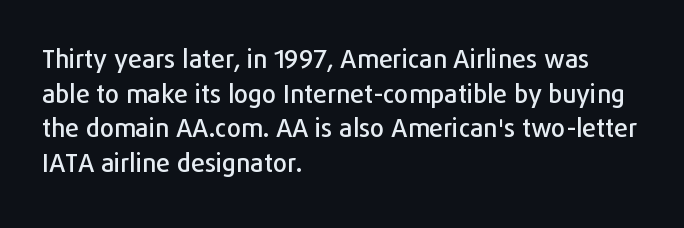
{"italic": "no", "underline": "no", "align": "left", "line_spacing": "normal", "line_spacing_ratio": 1.39, "letter_spacing": "normal", "letter_spacing_em": 0.0, "glyph_px": 25}
